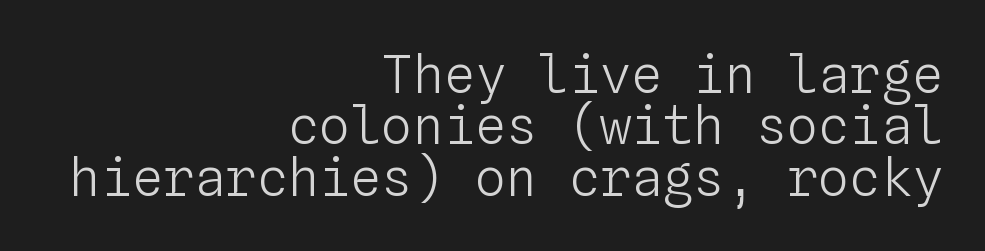
Check under the words: just untouched page. Nothing heavy about these letters — not bold at all. You can tell it's not italic because the verticals are truly vertical. The paragraph shown leans on its right margin. Think of a typewriter: that constant character pitch is what you see here. This rendering leaves character spacing at its baseline value.
